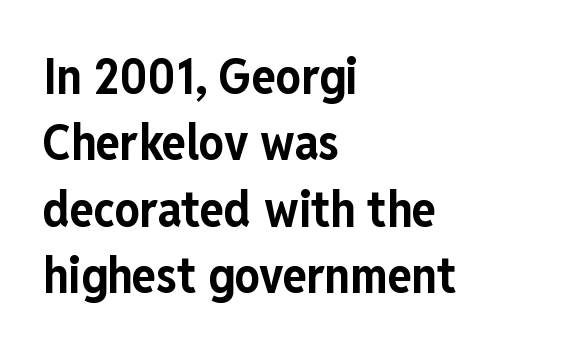
Honestly, the row spacing looks completely unremarkable. The foot of each line stays bare and open. Does the copy run flush right? No — it runs flush left. No feet cap the strokes, marking this as sans-serif type. I'd describe the lettering as bold — thick and assertive. You can tell it's not italic because the verticals are truly vertical.
